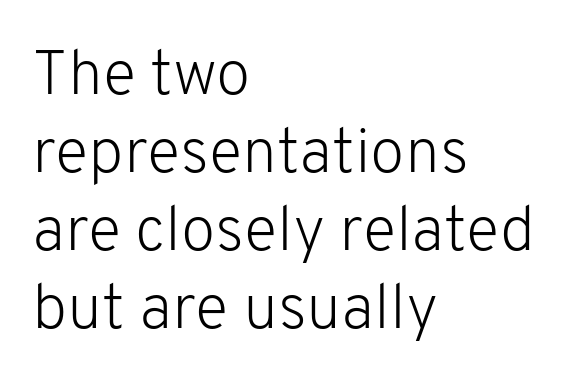
Check the space under the baseline: it is left empty. A typesetter would call this proportional, since set widths differ per character. The compositor pushed each line to the left boundary. The specimen reads as upright at a glance.
